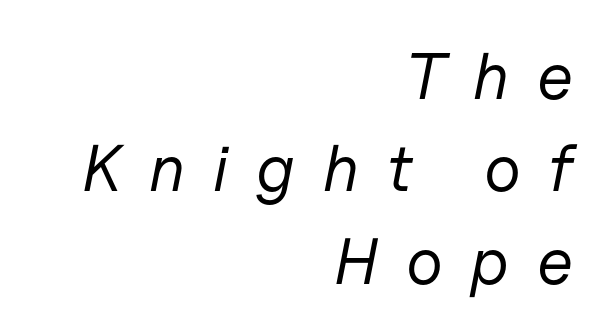
The image shows 66 px regular-weight type, italic (leaning right); set right-aligned, normal line spacing (1.4x), unusually wide letter spacing (+0.42 em), not underlined; low stroke contrast and a medium x-height.
